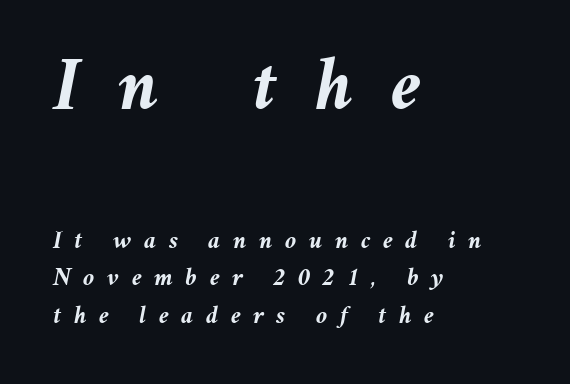
Clear beneath every line of the passage. Leading matches the norm, producing a regular column. Is the type slanted? Yes — the strokes lean at a clear angle. Thick stems and heavy bowls — unmistakably bold. Honestly, the letter spacing is so wide it's the main thing you notice.
